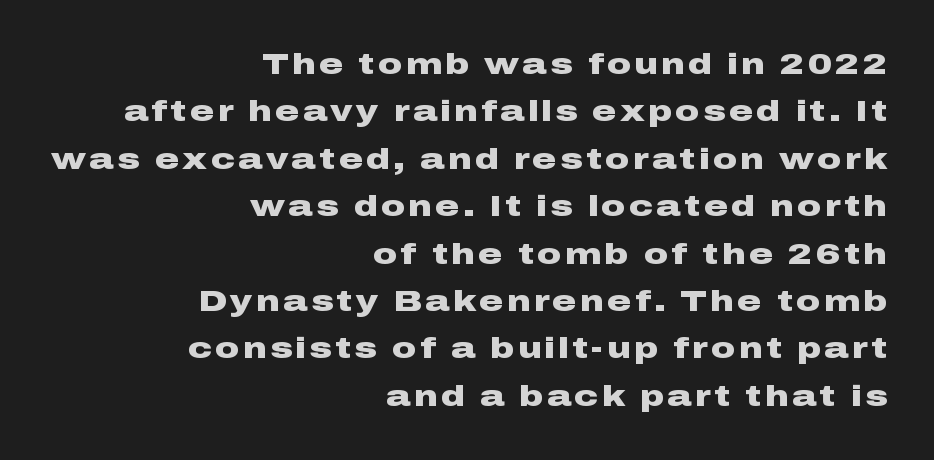
Reading down the block, your eye finds every line finishing at a fixed right position. Do the letters lean? They stand straight. Nobody drew a line under any word here. Serif or sans? Sans — the stroke terminals are bare. Typographic density is high because the face is bold. Note the varied advance widths — an 'i' is clearly narrower than an 'm'.
